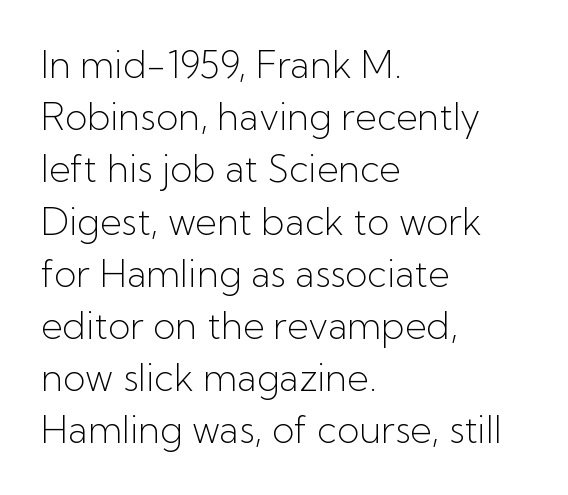
{"serif": "no", "italic": "no", "bold": "no", "weight": "light", "width": "normal", "stroke_contrast": "low", "x_height": "medium", "monospaced": "no", "underline": "no", "align": "left", "line_spacing": "normal", "line_spacing_ratio": 1.41, "letter_spacing": "normal", "letter_spacing_em": 0.0, "glyph_px": 37}
